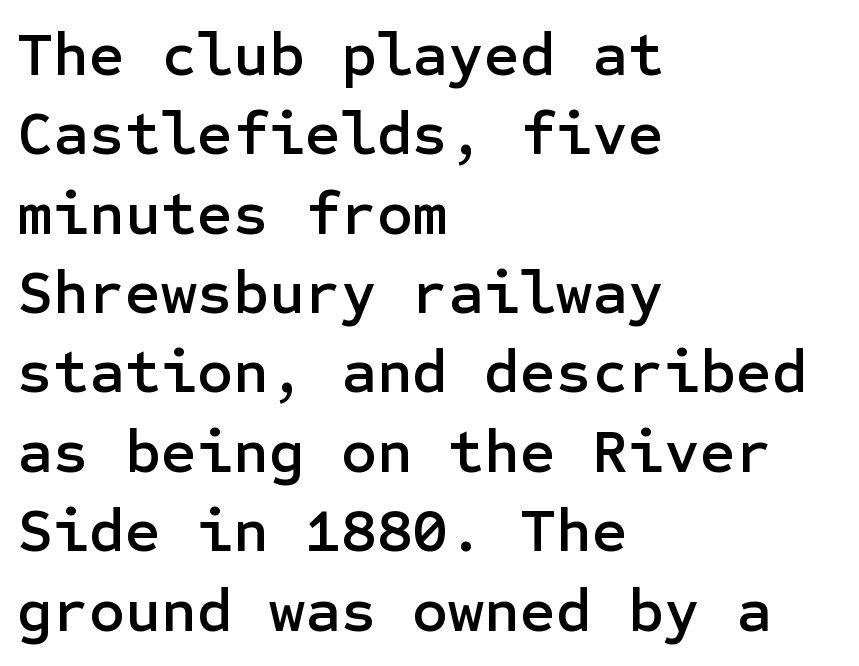
Q: Is the text italic (slanted)? A: No, it is upright.
Q: Is the typeface a serif or a sans-serif typeface? A: Sans-serif.
Q: Is the text underlined? A: No.
Q: How is the paragraph aligned? A: Left-aligned.
Q: Is the spacing between letters normal or unusually wide? A: Normal.
Q: Is the spacing between lines tight, normal or loose? A: Normal.
Q: Width (condensed, normal, or wide)? A: Normal.
Q: Stroke contrast? A: Low.
Q: x-height? A: Medium.
